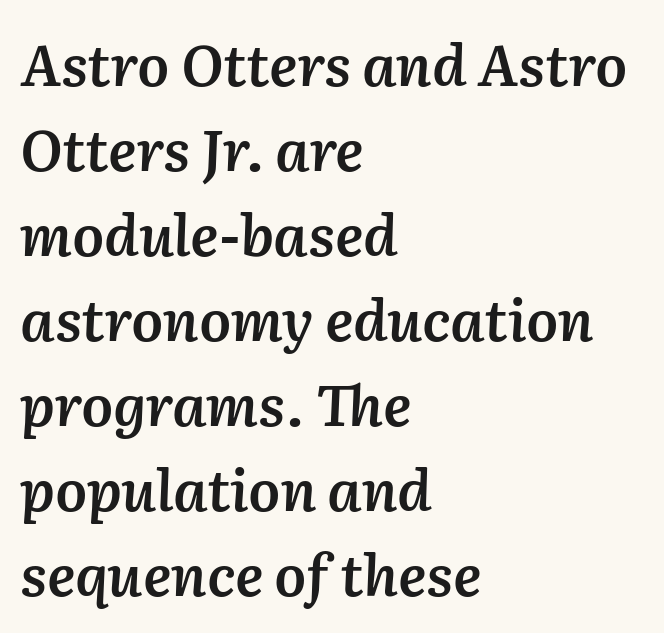
Q: Is the text bold? A: Semi-bold.
Q: Is the text italic (slanted)? A: Yes, it leans right by about 2 degrees.
Q: Is the text underlined? A: No.
Q: How is the paragraph aligned? A: Left-aligned.
Q: Is the spacing between letters normal or unusually wide? A: Normal.
Q: Is the spacing between lines tight, normal or loose? A: Normal.
Q: Width (condensed, normal, or wide)? A: Normal.
Q: Stroke contrast? A: Medium.
Q: x-height? A: Medium.
Q: Monospaced? A: No.
